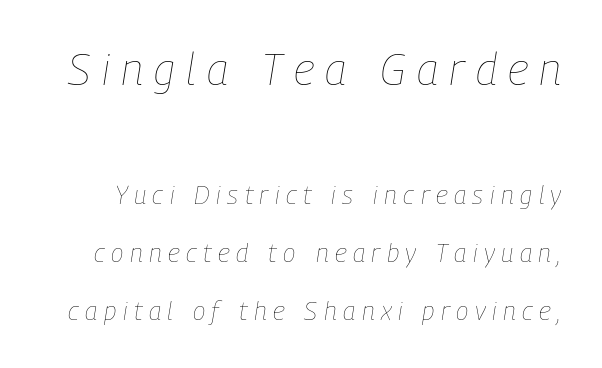
If you squint, the top block still reads clearly — it's the larger of the two. Glyph-to-glyph distance is far greater than everyday printed text. Summary of vertical rhythm: relaxed, with wide interline spacing. Plain, unruled lines of type. These lines are rendered in a variable-pitch font. These glyphs show unthickened strokes, regular width or finer.
